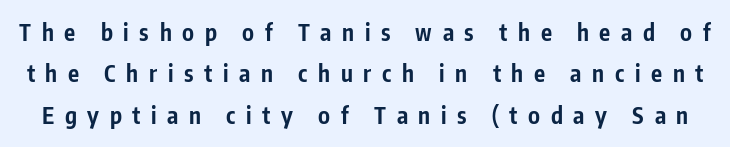
Ascenders rise straight up at ninety degrees. The glyphs have the mass of a bold cut. You could only call the tracking loose — the letters float apart. The strip under each line holds only bare page.
